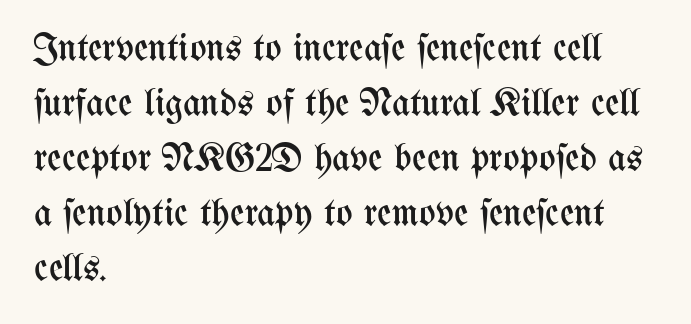
{"italic": "no", "bold": "no", "weight": "regular", "width": "condensed", "stroke_contrast": "medium", "x_height": "medium", "monospaced": "no", "underline": "no", "align": "left", "line_spacing": "normal", "line_spacing_ratio": 1.41, "letter_spacing": "normal", "letter_spacing_em": 0.0, "glyph_px": 39}
